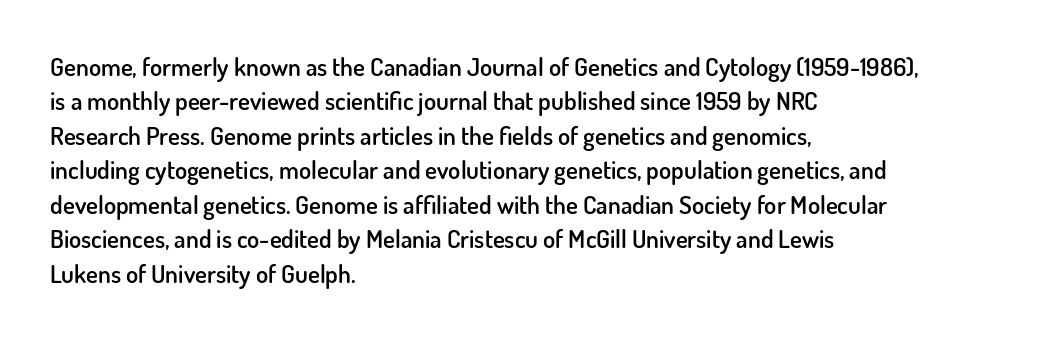
The image shows 25 px text type, upright; set left-aligned, normal line spacing (1.38x), normal letter spacing, not underlined.
